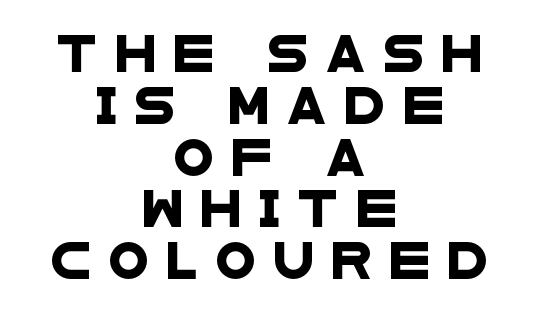
The image shows 37 px wide sans-serif type; set centered, normal line spacing (1.4x), unusually wide letter spacing (+0.47 em), not underlined; low stroke contrast and a large x-height.
